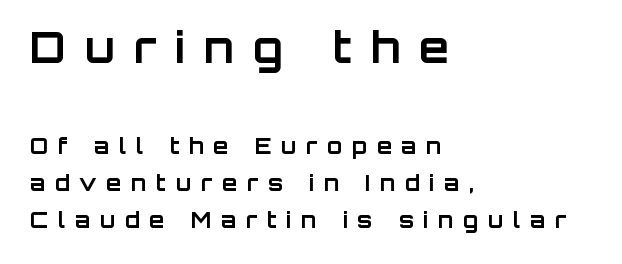
Is there any slant? The stems are plumb. Typesetter's note: full bold, strokes at maximum text heaviness. The specimen omits any rule beneath the text block's lines. Baseline-to-baseline distance is the conventional proportion of letter height.
